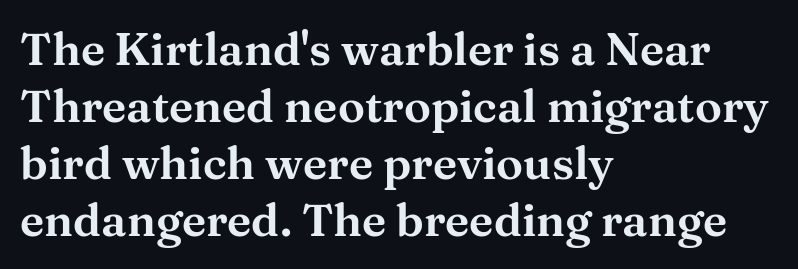
{"serif": "yes", "italic": "no", "width": "wide", "stroke_contrast": "medium", "x_height": "medium", "monospaced": "no", "underline": "no", "align": "left", "line_spacing": "normal", "line_spacing_ratio": 1.27, "letter_spacing": "normal", "letter_spacing_em": 0.0, "glyph_px": 45}
